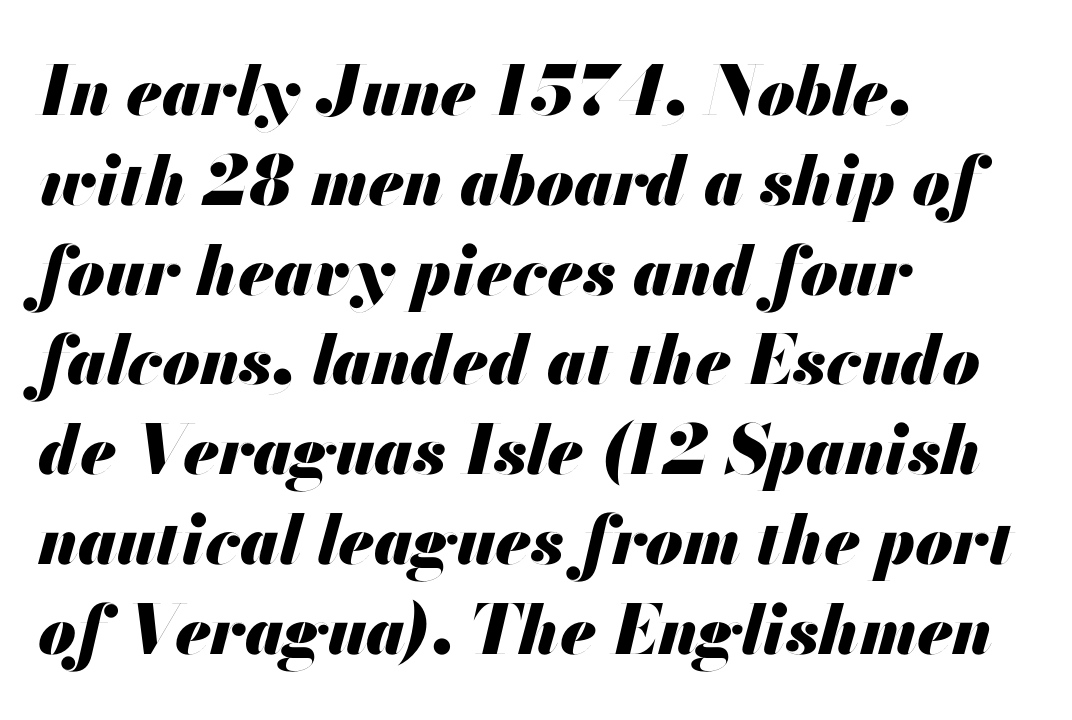
The image shows 68 px heavy type, italic (leaning right); set left-aligned, normal line spacing (1.32x), normal letter spacing, not underlined; medium stroke contrast and a small x-height.
